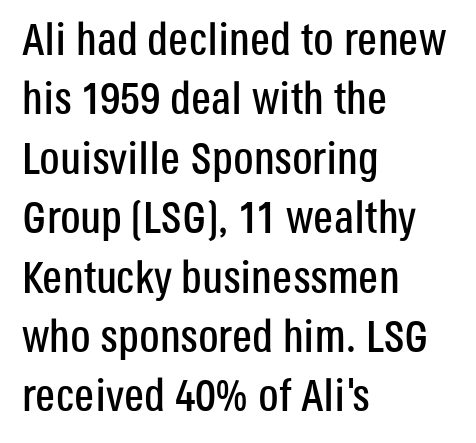
{"serif": "no", "italic": "no", "width": "condensed", "stroke_contrast": "low", "x_height": "large", "monospaced": "no", "underline": "no", "align": "left", "line_spacing": "normal", "line_spacing_ratio": 1.32, "letter_spacing": "normal", "letter_spacing_em": 0.0, "glyph_px": 45}
